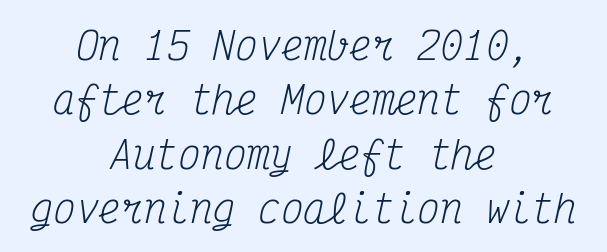
The image shows 38 px regular-weight, condensed serif type, italic (leaning right), monospaced; set centered, normal line spacing (1.43x), normal letter spacing, not underlined; medium stroke contrast and a medium x-height.
